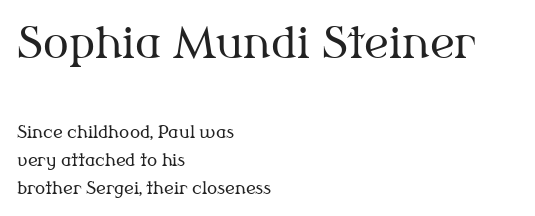
Q: Is the text bold? A: No.
Q: Is the text italic (slanted)? A: No, it is upright.
Q: Is the typeface a serif or a sans-serif typeface? A: Serif.
Q: Is the text underlined? A: No.
Q: How is the paragraph aligned? A: Left-aligned.
Q: Is the spacing between letters normal or unusually wide? A: Normal.
Q: Is the spacing between lines tight, normal or loose? A: Normal.
Q: Which block of text is set in a larger size, the first (top) or the second (bottom)? A: The first (top) one.
Q: Width (condensed, normal, or wide)? A: Normal.
Q: Stroke contrast? A: Medium.
Q: x-height? A: Medium.
Q: Monospaced? A: No.
